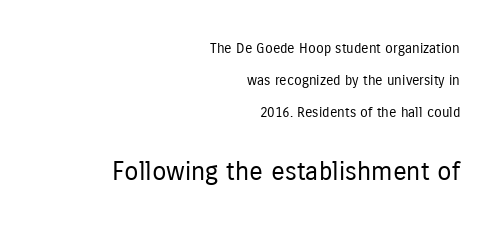
Q: Is the text bold? A: No.
Q: Is the text italic (slanted)? A: No, it is upright.
Q: Is the text underlined? A: No.
Q: How is the paragraph aligned? A: Right-aligned.
Q: Is the spacing between letters normal or unusually wide? A: Normal.
Q: Is the spacing between lines tight, normal or loose? A: Loose.
Q: Which block of text is set in a larger size, the first (top) or the second (bottom)? A: The second (bottom) one.
